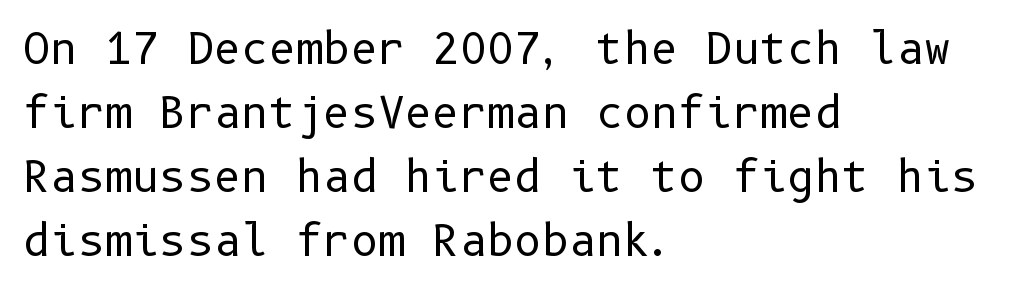
The font's upright variant was chosen for this text. Observe the absence of serifs on each vertical stroke in this sample. One glance says typical: line gaps are just what's usual. Short note: letters normally spaced.
